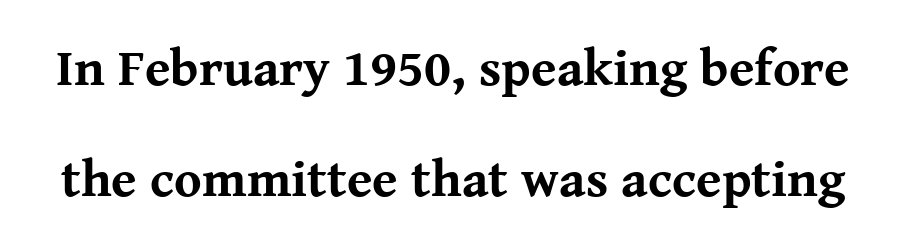
{"serif": "yes", "italic": "no", "bold": "yes", "weight": "bold", "width": "normal", "stroke_contrast": "medium", "x_height": "medium", "monospaced": "no", "underline": "no", "line_spacing": "loose", "line_spacing_ratio": 2.14, "letter_spacing": "normal", "letter_spacing_em": 0.0, "glyph_px": 52}
